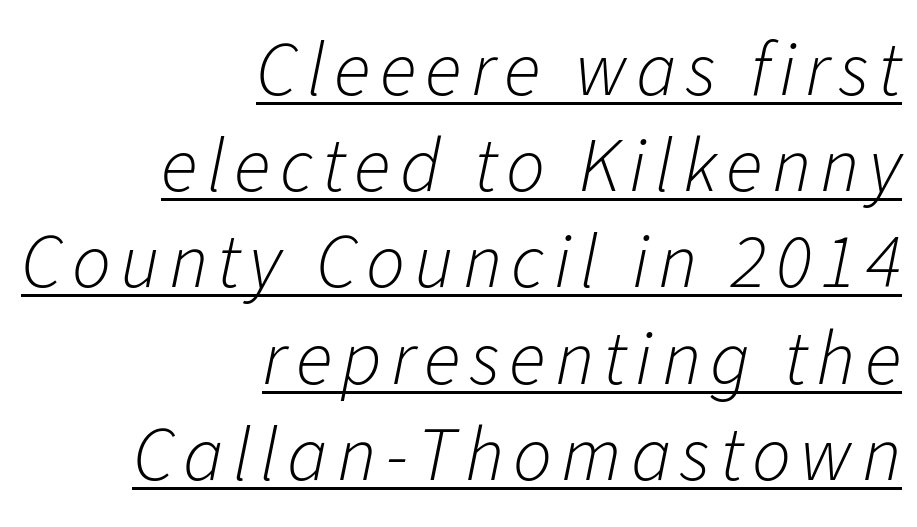
The image shows 77 px light type, italic (leaning right); set right-aligned, normal line spacing (1.25x), underlined; low stroke contrast and a medium x-height.
